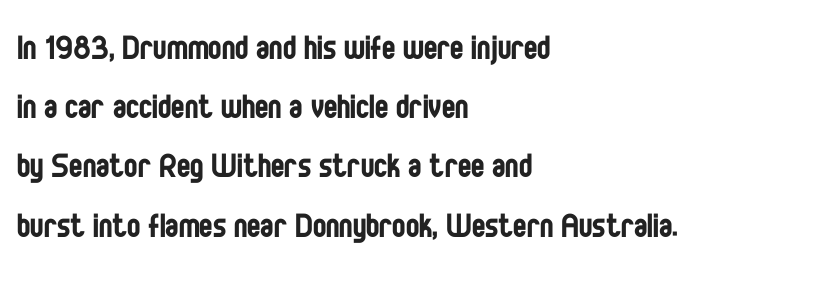
{"serif": "no", "italic": "no", "bold": "no", "weight": "regular", "width": "condensed", "stroke_contrast": "low", "x_height": "large", "monospaced": "no", "underline": "no", "align": "left", "line_spacing": "normal", "line_spacing_ratio": 1.48, "letter_spacing": "normal", "letter_spacing_em": 0.0, "glyph_px": 40}
